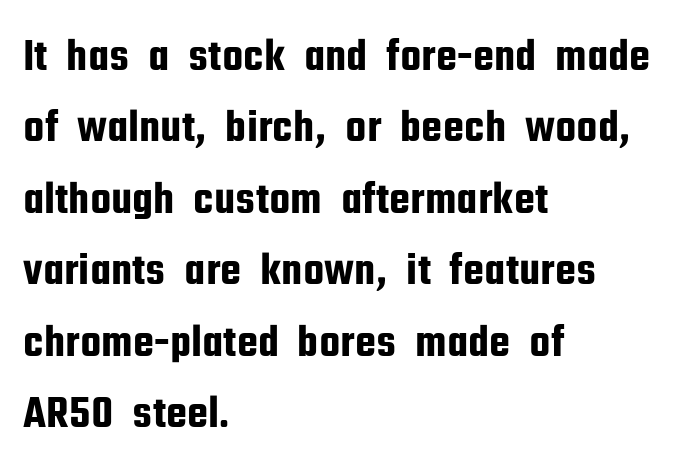
Vertically, the passage feels balanced, rows spaced as you'd expect. This sample uses a sans-serif face. No word sits above an underline. This rendering uses left alignment, leaving the right contour irregular. Proportional: the letters do not fall into vertical columns. Letter spacing: default.
